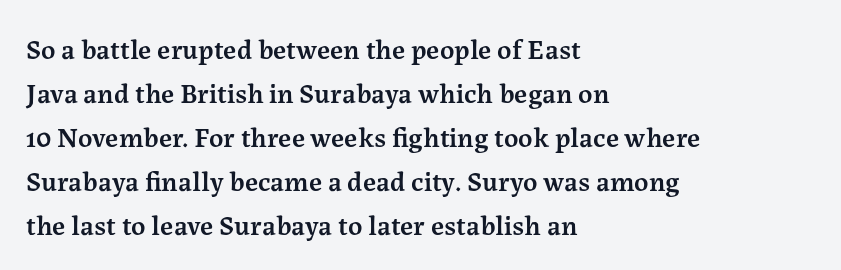
{"serif": "yes", "italic": "no", "bold": "semi", "weight": "semibold", "width": "normal", "stroke_contrast": "medium", "x_height": "medium", "monospaced": "no", "underline": "no", "align": "left", "line_spacing": "normal", "line_spacing_ratio": 1.57, "letter_spacing": "normal", "letter_spacing_em": 0.0, "glyph_px": 28}
